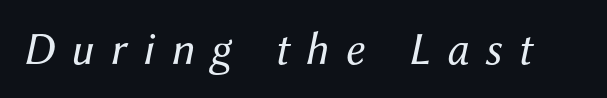
{"italic": "yes", "lean": "right", "slant_degrees": 12, "bold": "no", "weight": "regular", "width": "normal", "stroke_contrast": "medium", "x_height": "medium", "monospaced": "no", "underline": "no", "letter_spacing": "wide", "letter_spacing_em": 0.35, "glyph_px": 46}
